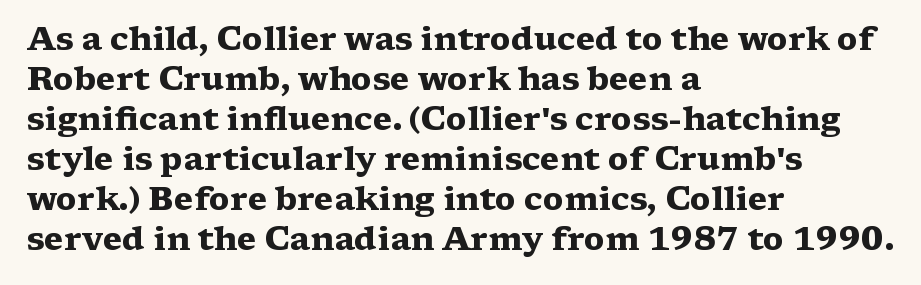
The image shows 32 px heavy, wide serif type, upright; set left-aligned, normal line spacing (1.25x), normal letter spacing, not underlined; medium stroke contrast and a medium x-height.
